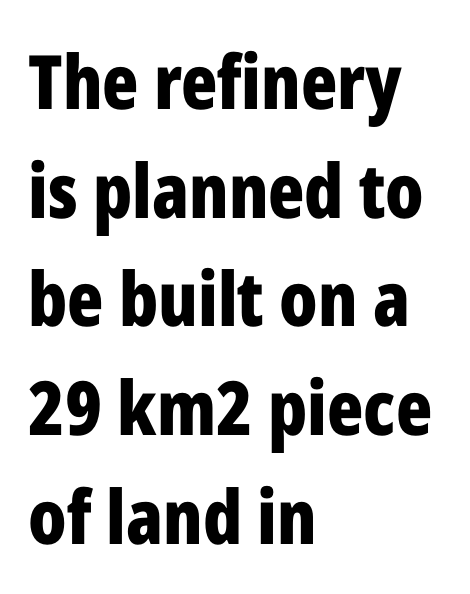
{"serif": "no", "italic": "no", "bold": "yes", "weight": "bold", "width": "condensed", "stroke_contrast": "low", "x_height": "medium", "monospaced": "no", "underline": "no", "align": "left", "line_spacing": "normal", "line_spacing_ratio": 1.45, "letter_spacing": "normal", "letter_spacing_em": 0.0, "glyph_px": 75}
